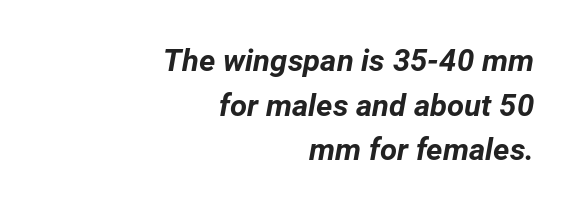
How are the letters spaced? Ordinarily, with no added tracking. Quick note: interline space is typical. The letters are bold, with thick, heavy strokes. When letters slant like this, we call the style italic. Any mark beneath the type? The region is blank. The ragged edge is on the left, which tells us the setting is flush right.
